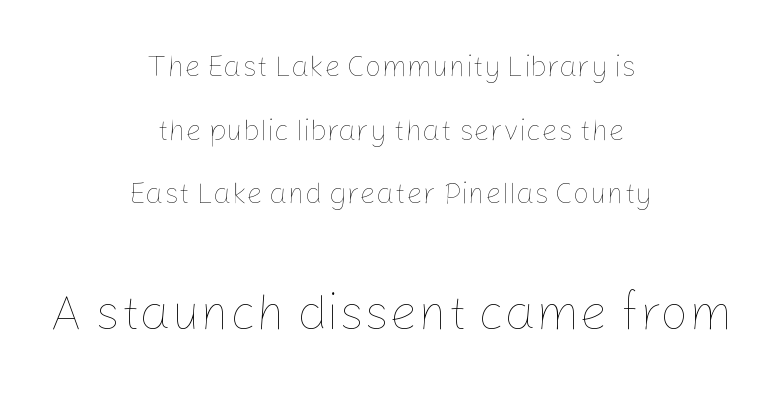
{"italic": "no", "bold": "no", "weight": "thin", "width": "normal", "stroke_contrast": "low", "x_height": "medium", "monospaced": "no", "underline": "no", "align": "center", "line_spacing": "loose", "line_spacing_ratio": 2.19, "letter_spacing": "normal", "letter_spacing_em": 0.0, "larger_block": "second", "size_ratio": 1.72, "glyph_px": 50}
